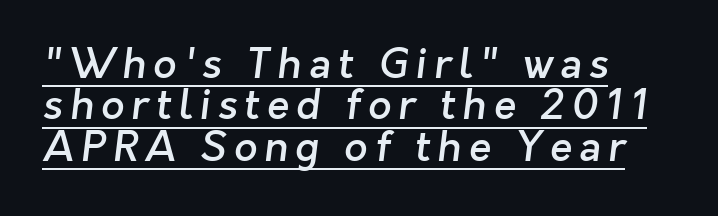
Q: Is the text bold? A: Semi-bold.
Q: Is the typeface a serif or a sans-serif typeface? A: Sans-serif.
Q: Is the text underlined? A: Yes.
Q: How is the paragraph aligned? A: Left-aligned.
Q: Is the spacing between lines tight, normal or loose? A: Tight.
Q: Width (condensed, normal, or wide)? A: Normal.
Q: Stroke contrast? A: Low.
Q: x-height? A: Medium.
Q: Monospaced? A: No.
